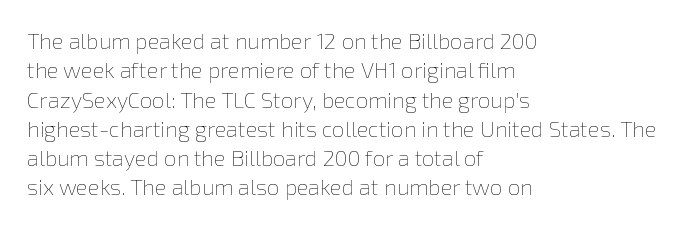
Caption: face not bold, strokes unweighted. Whoever set this chose a conventional vertical rhythm. This sample uses plain, unmodified letter spacing. The lettering stays uniformly vertical, giving the passage a roman look. Rule under the text: the space is simply empty.
